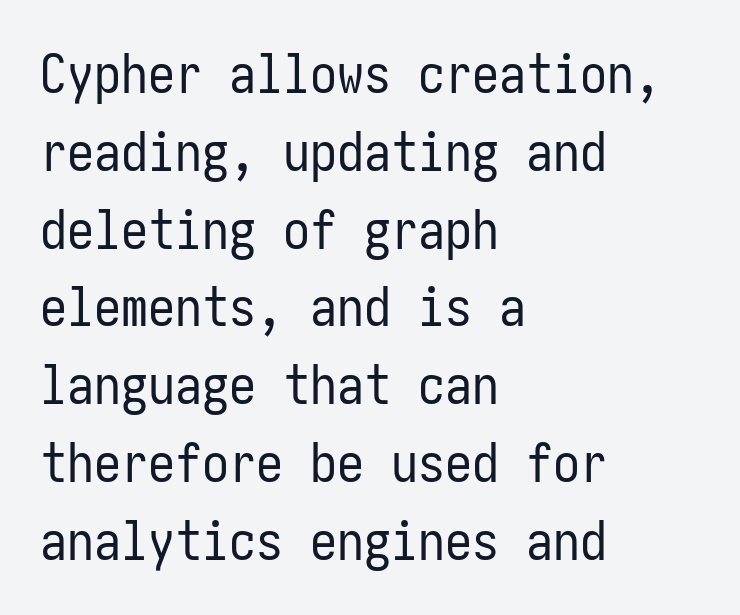
Q: Is the text bold? A: No.
Q: Is the text italic (slanted)? A: No, it is upright.
Q: Is the typeface a serif or a sans-serif typeface? A: Sans-serif.
Q: Is the text underlined? A: No.
Q: How is the paragraph aligned? A: Left-aligned.
Q: Is the spacing between letters normal or unusually wide? A: Normal.
Q: Is the spacing between lines tight, normal or loose? A: Normal.
Q: Width (condensed, normal, or wide)? A: Condensed.
Q: Stroke contrast? A: Low.
Q: x-height? A: Medium.
